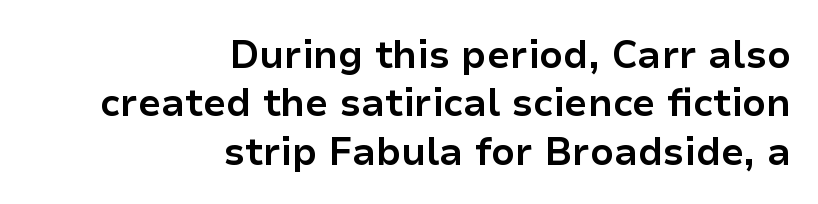
{"serif": "no", "italic": "no", "bold": "yes", "weight": "bold", "width": "normal", "stroke_contrast": "low", "x_height": "medium", "monospaced": "no", "underline": "no", "align": "right", "line_spacing": "normal", "line_spacing_ratio": 1.27, "letter_spacing": "normal", "letter_spacing_em": 0.0, "glyph_px": 38}
